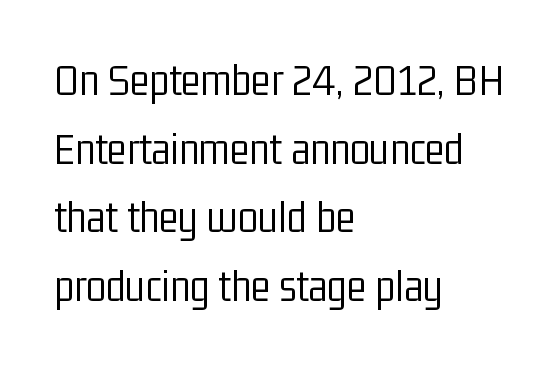
The image shows 46 px light, condensed sans-serif type, upright; set left-aligned, normal line spacing (1.49x), normal letter spacing, not underlined; low stroke contrast and a medium x-height.
